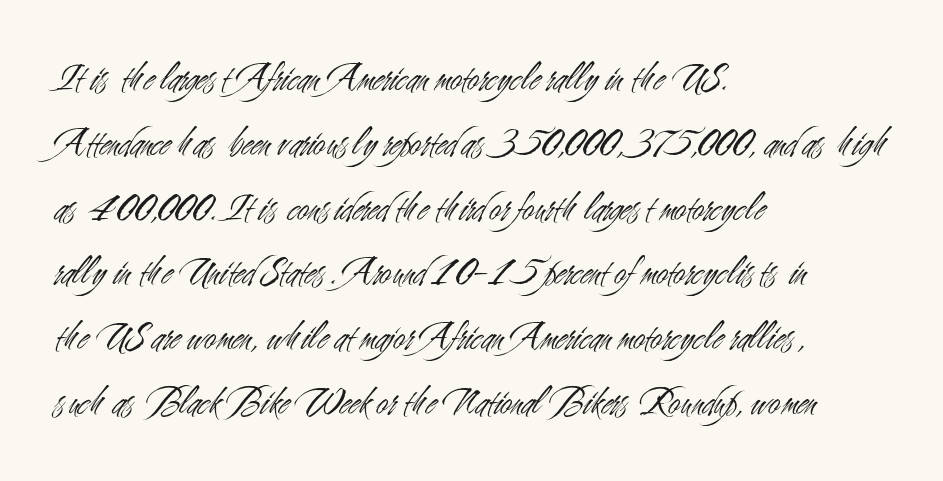
The image shows 41 px light, condensed sans-serif type; set left-aligned, normal line spacing (1.58x), normal letter spacing, not underlined; medium stroke contrast and a small x-height.
